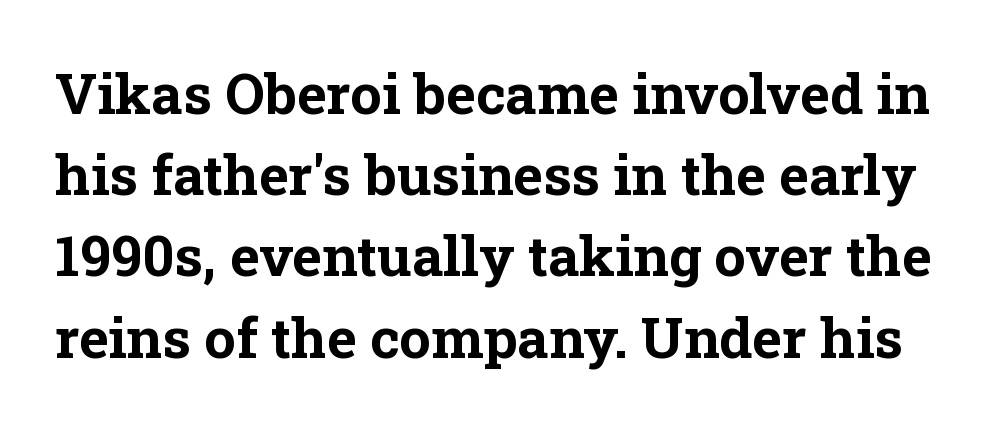
{"serif": "yes", "italic": "no", "bold": "yes", "weight": "bold", "width": "normal", "stroke_contrast": "low", "x_height": "medium", "monospaced": "no", "underline": "no", "line_spacing": "normal", "line_spacing_ratio": 1.45, "letter_spacing": "normal", "letter_spacing_em": 0.0, "glyph_px": 56}
